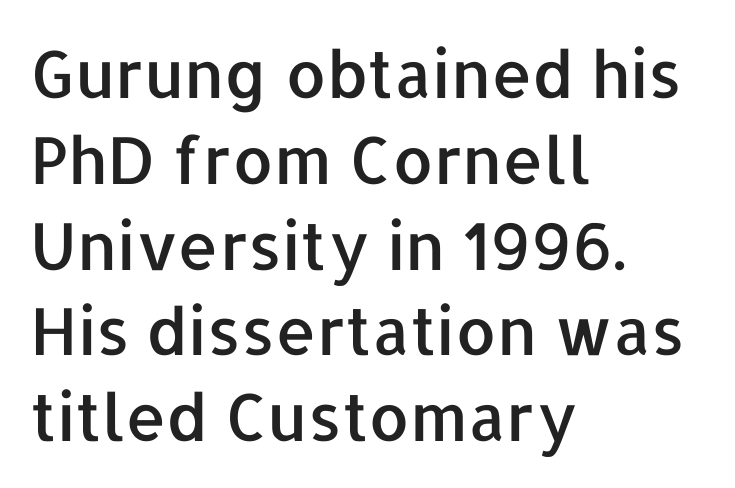
The setting favours the left margin, as ordinary paragraphs usually do. Note the varied advance widths — an 'i' is clearly narrower than an 'm'. Look at the tracking — it's just the regular setting, nothing added. Does the type have serifs? No, each stem ends abruptly. Does the lettering tilt? It doesn't — this is upright. The vertical gap from one line to the next is medium.
